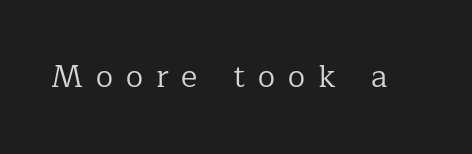
Q: Is the text bold? A: No.
Q: Is the text italic (slanted)? A: No, it is upright.
Q: Is the typeface a serif or a sans-serif typeface? A: Serif.
Q: Is the text underlined? A: No.
Q: Is the spacing between letters normal or unusually wide? A: Unusually wide.
Q: Width (condensed, normal, or wide)? A: Normal.
Q: Stroke contrast? A: Low.
Q: x-height? A: Medium.
Q: Monospaced? A: No.
